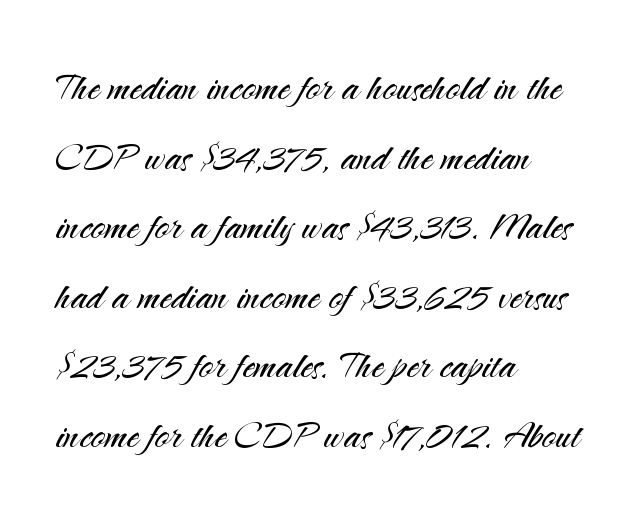
The image shows 48 px light sans-serif type; set left-aligned, normal line spacing (1.45x), normal letter spacing, not underlined; medium stroke contrast and a small x-height.
